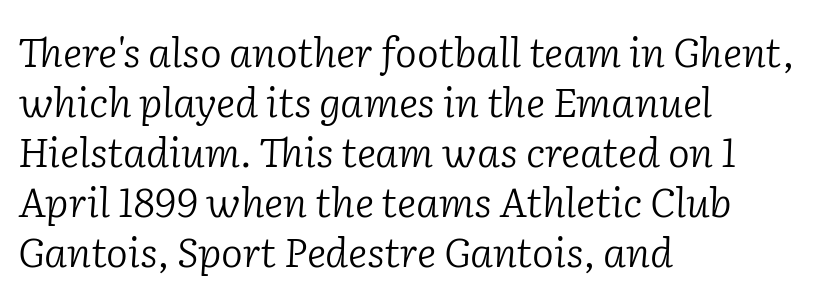
Q: Is the text bold? A: No.
Q: Is the text italic (slanted)? A: Yes, it leans right by about 2 degrees.
Q: Is the typeface a serif or a sans-serif typeface? A: Serif.
Q: Is the text underlined? A: No.
Q: How is the paragraph aligned? A: Left-aligned.
Q: Is the spacing between letters normal or unusually wide? A: Normal.
Q: Width (condensed, normal, or wide)? A: Normal.
Q: Stroke contrast? A: Low.
Q: x-height? A: Medium.
Q: Monospaced? A: No.
